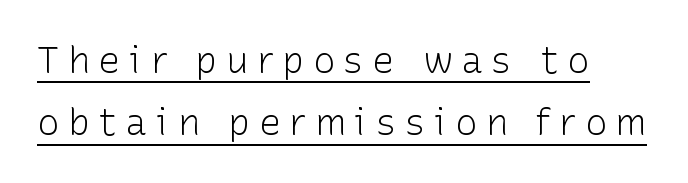
Q: Is the text bold? A: No.
Q: Is the text italic (slanted)? A: No, it is upright.
Q: Is the typeface a serif or a sans-serif typeface? A: Sans-serif.
Q: Is the text underlined? A: Yes.
Q: How is the paragraph aligned? A: Left-aligned.
Q: Is the spacing between letters normal or unusually wide? A: Unusually wide.
Q: Is the spacing between lines tight, normal or loose? A: Normal.
Q: Width (condensed, normal, or wide)? A: Normal.
Q: Stroke contrast? A: Low.
Q: x-height? A: Medium.
Q: Monospaced? A: No.
